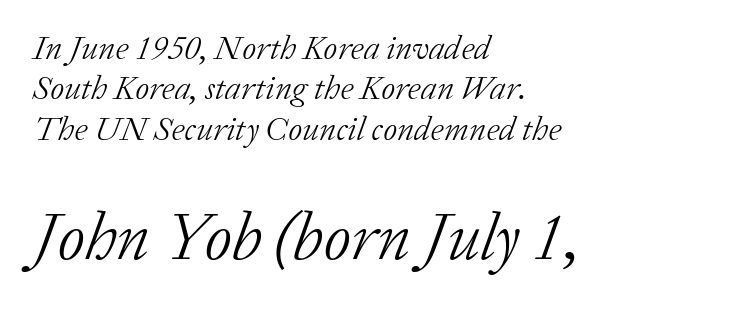
Just letters on the line, the space beneath them empty. This layout puts the modest block above and the oversized block below. The rendering shows small feet on the letterforms — a serif design. This sample is left-justified, so line endings fall wherever the words run out.
